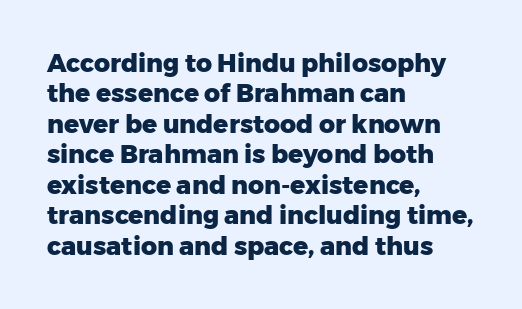
The image shows 25 px bold type, upright; set left-aligned, line spacing 1.22x, normal letter spacing, not underlined.
